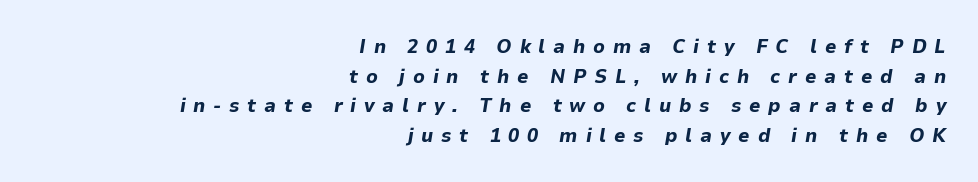
Q: Is the text bold? A: Yes.
Q: Is the text italic (slanted)? A: Yes, it leans right by about 9 degrees.
Q: Is the text underlined? A: No.
Q: How is the paragraph aligned? A: Right-aligned.
Q: Is the spacing between letters normal or unusually wide? A: Unusually wide.
Q: Is the spacing between lines tight, normal or loose? A: Normal.
